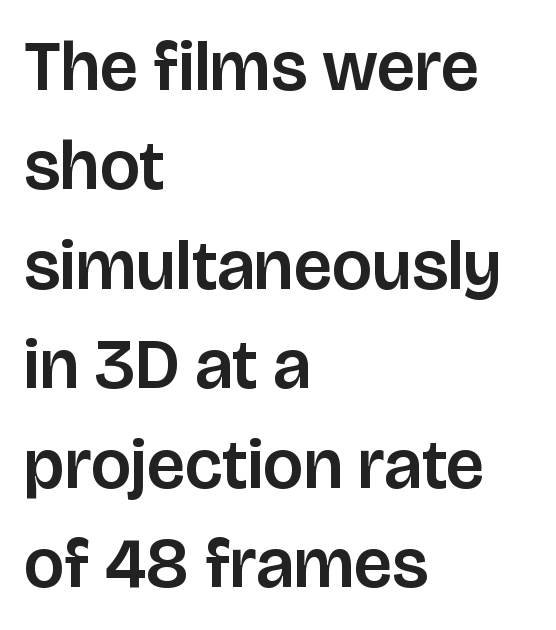
Q: Is the text italic (slanted)? A: No, it is upright.
Q: Is the typeface a serif or a sans-serif typeface? A: Sans-serif.
Q: Is the text underlined? A: No.
Q: How is the paragraph aligned? A: Left-aligned.
Q: Is the spacing between letters normal or unusually wide? A: Normal.
Q: Is the spacing between lines tight, normal or loose? A: Normal.
Q: Width (condensed, normal, or wide)? A: Normal.
Q: Stroke contrast? A: Low.
Q: x-height? A: Large.
Q: Monospaced? A: No.
